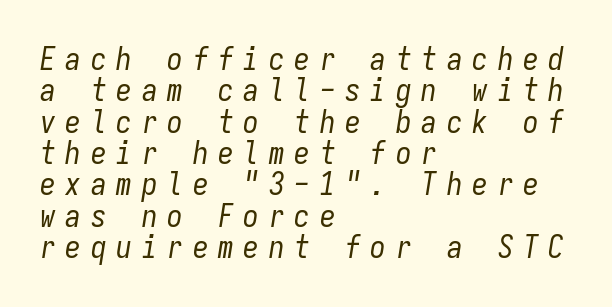
Descender tails drop into unmarked territory. When letters slant like this, we call the style italic. Every character here occupies the same horizontal width, giving the sample a typewriter-like rhythm. Each stroke keeps to a modest, everyday thickness or less. The paragraph shown leans on its left margin.
